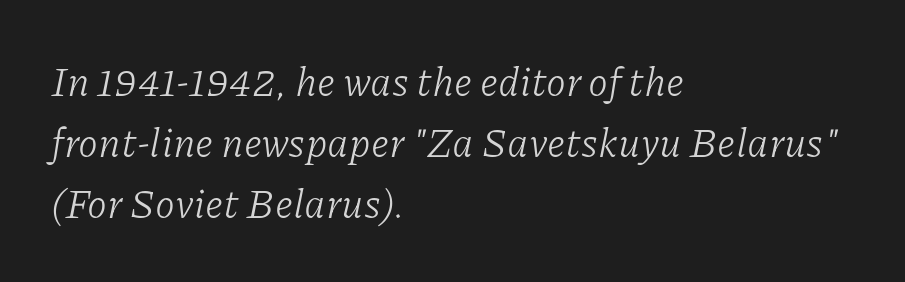
{"serif": "yes", "italic": "yes", "lean": "right", "slant_degrees": 11, "bold": "no", "weight": "light", "width": "normal", "stroke_contrast": "low", "x_height": "medium", "monospaced": "no", "underline": "no", "align": "left", "line_spacing": "normal", "line_spacing_ratio": 1.52, "letter_spacing": "normal", "letter_spacing_em": 0.0, "glyph_px": 40}
